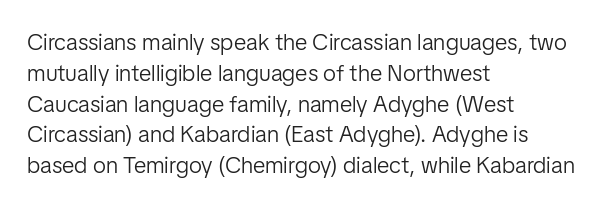
Q: Is the text bold? A: No.
Q: Is the text italic (slanted)? A: No, it is upright.
Q: Is the text underlined? A: No.
Q: How is the paragraph aligned? A: Left-aligned.
Q: Is the spacing between letters normal or unusually wide? A: Normal.
Q: Is the spacing between lines tight, normal or loose? A: Normal.
